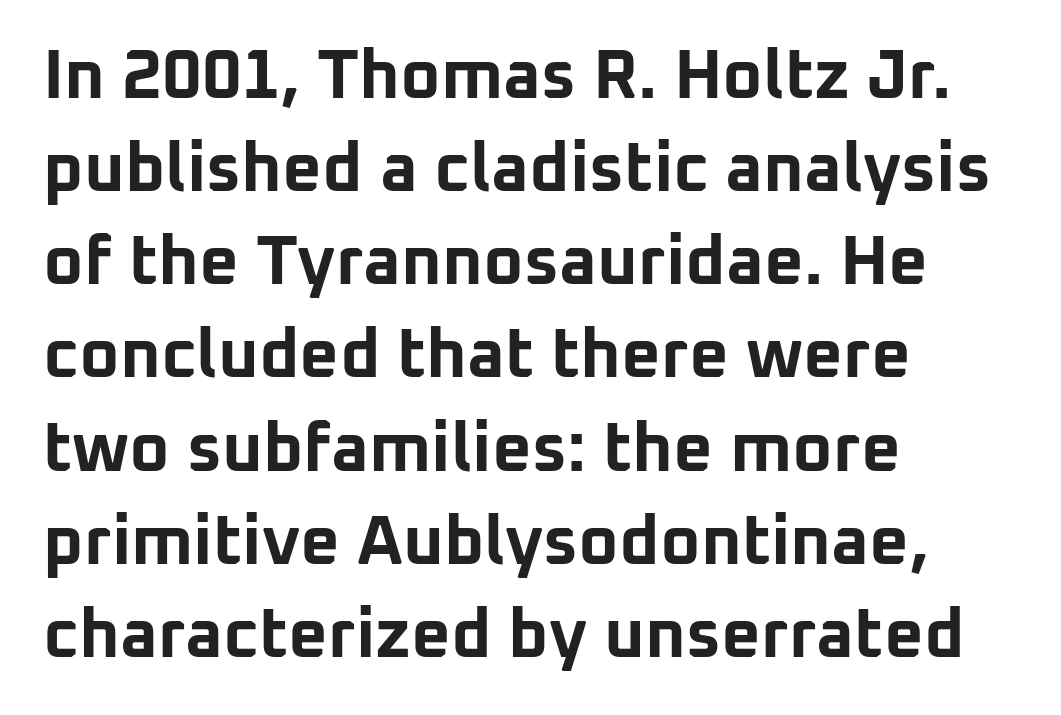
{"serif": "no", "italic": "no", "bold": "yes", "weight": "bold", "width": "normal", "stroke_contrast": "low", "x_height": "medium", "monospaced": "no", "underline": "no", "align": "left", "line_spacing": "normal", "line_spacing_ratio": 1.35, "letter_spacing": "normal", "letter_spacing_em": 0.0, "glyph_px": 69}
